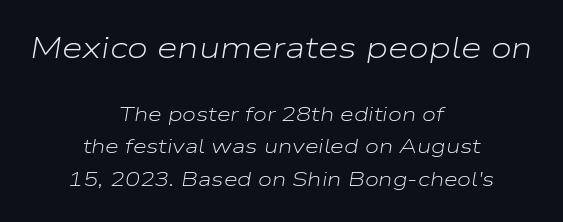
In CSS terms this would be text-align: center. A typesetter would call this proportional, since set widths differ per character. The type is set solid horizontally, with unmodified tracking. Caption: upper text group enlarged, lower text group reduced. The font sits on the lighter half of the weight spectrum, regular included. Quick note: interline space is typical.
